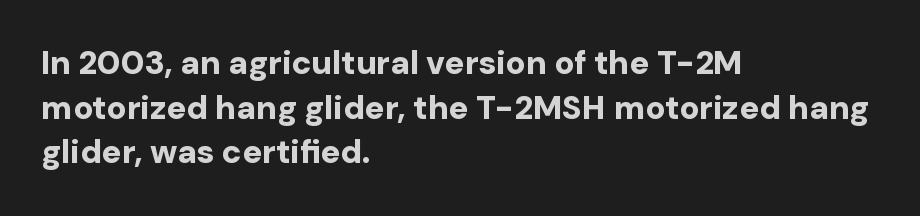
Q: Is the text bold? A: Yes.
Q: Is the text italic (slanted)? A: No, it is upright.
Q: Is the typeface a serif or a sans-serif typeface? A: Sans-serif.
Q: Is the text underlined? A: No.
Q: How is the paragraph aligned? A: Left-aligned.
Q: Is the spacing between letters normal or unusually wide? A: Normal.
Q: Is the spacing between lines tight, normal or loose? A: Normal.
Q: Width (condensed, normal, or wide)? A: Normal.
Q: Stroke contrast? A: Low.
Q: x-height? A: Medium.
Q: Monospaced? A: No.
